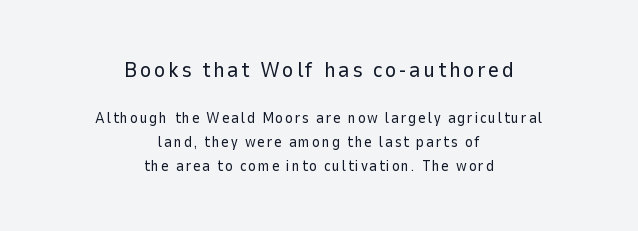
A normal amount of white space separates one row of letters from the next. The passage shown is not bold in any degree. A student would call this center alignment; a typographer would say set centered. Bigger letters appear in the top chunk; the bottom chunk is reduced.
